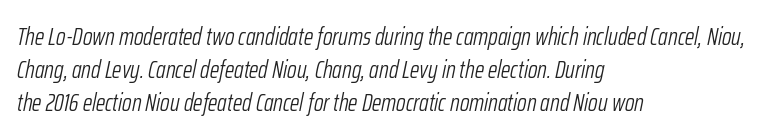
{"italic": "yes", "lean": "right", "slant_degrees": 12, "bold": "no", "underline": "no", "align": "left", "line_spacing": "normal", "line_spacing_ratio": 1.38, "letter_spacing": "normal", "letter_spacing_em": 0.0, "glyph_px": 24}
